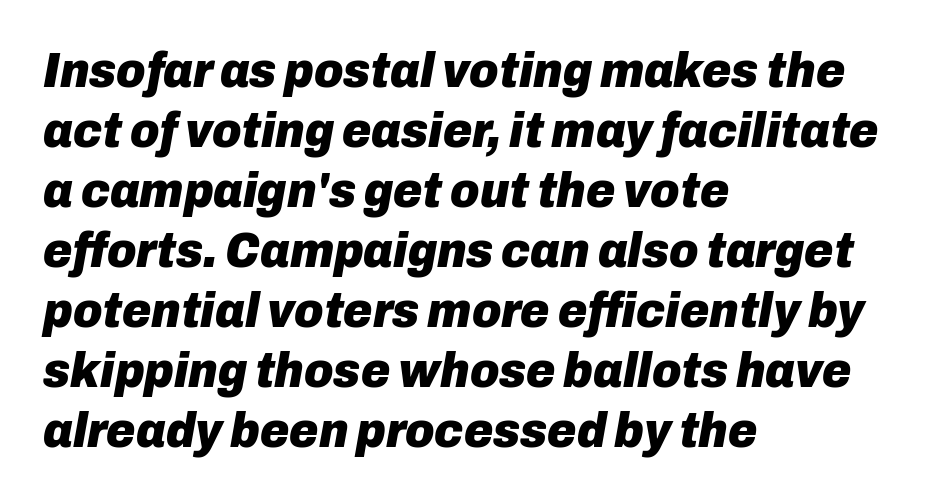
{"italic": "yes", "lean": "right", "slant_degrees": 10, "bold": "yes", "weight": "heavy", "width": "normal", "stroke_contrast": "low", "x_height": "medium", "monospaced": "no", "underline": "no", "align": "left", "line_spacing_ratio": 1.2, "letter_spacing": "normal", "letter_spacing_em": 0.0, "glyph_px": 50}
